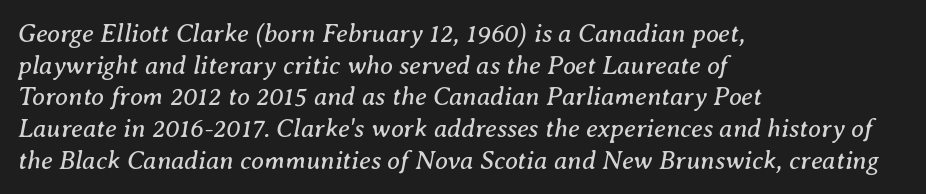
The image shows 26 px text type, italic (leaning right); set left-aligned, line spacing 1.22x, normal letter spacing, not underlined.
